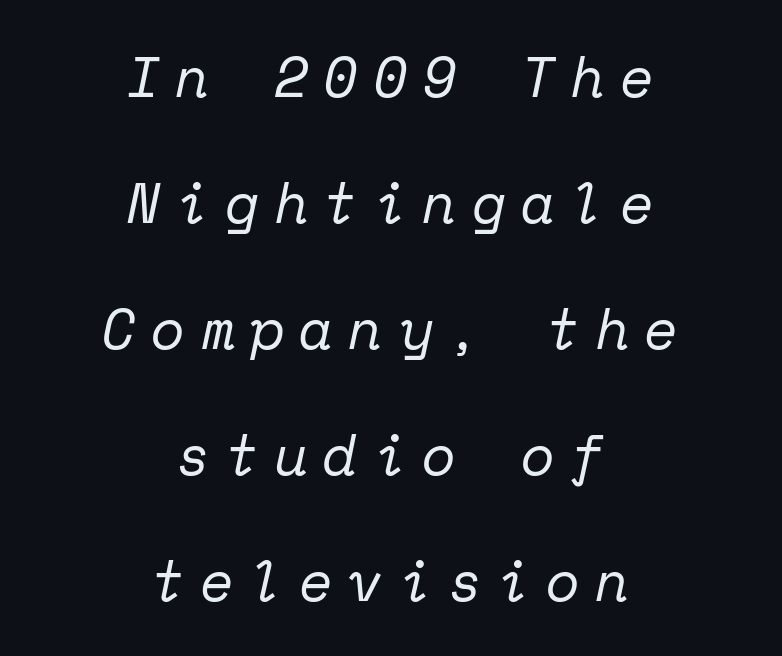
{"serif": "yes", "italic": "yes", "lean": "right", "slant_degrees": 12, "bold": "no", "weight": "regular", "width": "normal", "stroke_contrast": "low", "x_height": "medium", "monospaced": "yes", "underline": "no", "align": "center", "line_spacing": "loose", "line_spacing_ratio": 2.25, "letter_spacing": "wide", "letter_spacing_em": 0.27, "glyph_px": 56}
